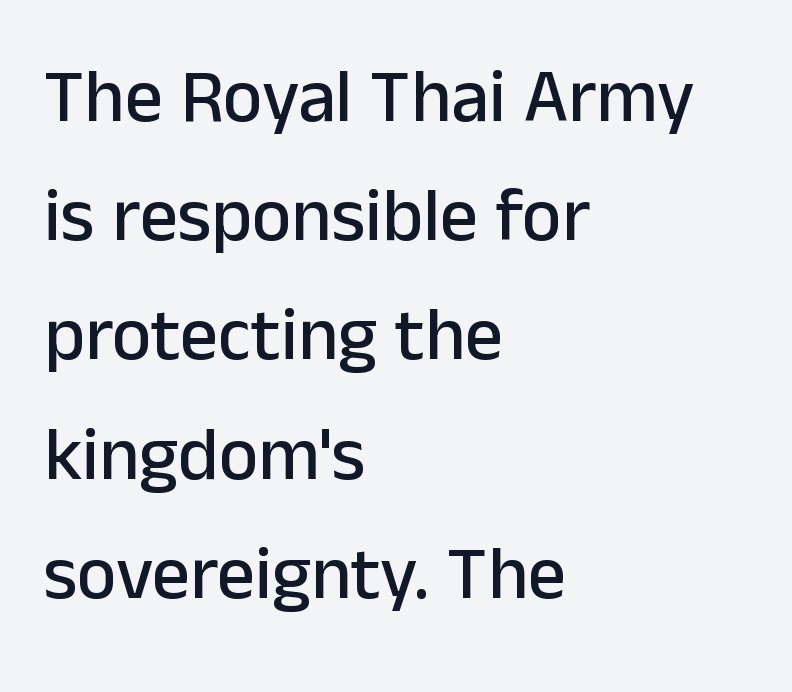
In terms of posture, this sample is upright. A typesetter would call this zero additional tracking. Visually the block forms a straight wall on the left and a jagged coastline on the right. The face used here is proportionally spaced, like ordinary book or web type.
